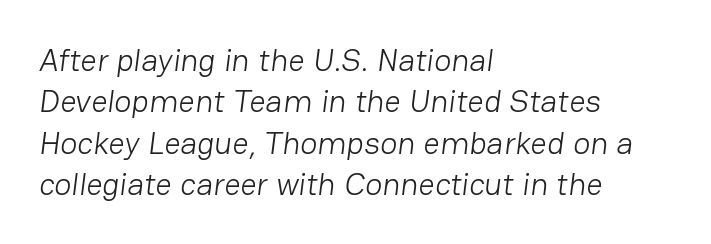
The image shows 32 px light sans-serif type; set left-aligned, normal line spacing (1.29x), normal letter spacing, not underlined; low stroke contrast and a medium x-height.
